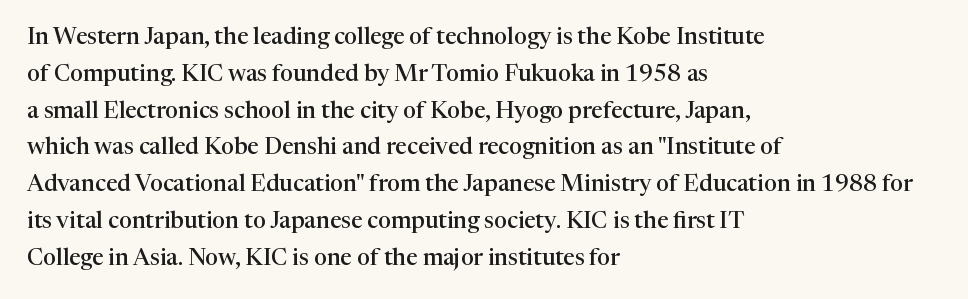
{"italic": "no", "bold": "semi", "underline": "no", "align": "left", "line_spacing": "normal", "line_spacing_ratio": 1.6, "letter_spacing": "normal", "letter_spacing_em": 0.0, "glyph_px": 23}
